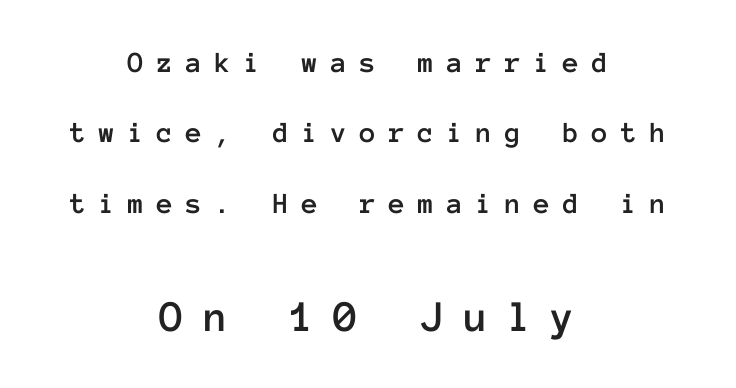
Q: Is the text italic (slanted)? A: No, it is upright.
Q: Is the text underlined? A: No.
Q: How is the paragraph aligned? A: Centered.
Q: Is the spacing between letters normal or unusually wide? A: Unusually wide.
Q: Is the spacing between lines tight, normal or loose? A: Loose.
Q: Which block of text is set in a larger size, the first (top) or the second (bottom)? A: The second (bottom) one.
Q: Width (condensed, normal, or wide)? A: Normal.
Q: Stroke contrast? A: Low.
Q: x-height? A: Medium.
Q: Monospaced? A: Yes.
